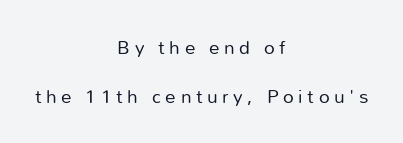
The image shows 21 px text type, upright; set centered, loose line spacing (2.32x), unusually wide letter spacing (+0.22 em), not underlined.
